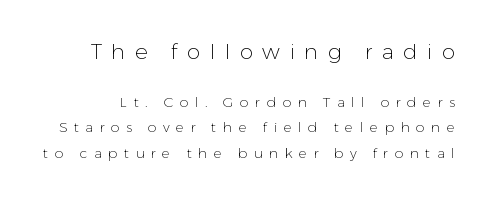
The passage shown is not underscored anywhere. The tracking jumps out immediately: characters are airy and widely separated. The upper block of text is set noticeably larger than the block beneath it. The axis of the letterforms is exactly vertical. The font is comparable to plain body text, perhaps lighter.
